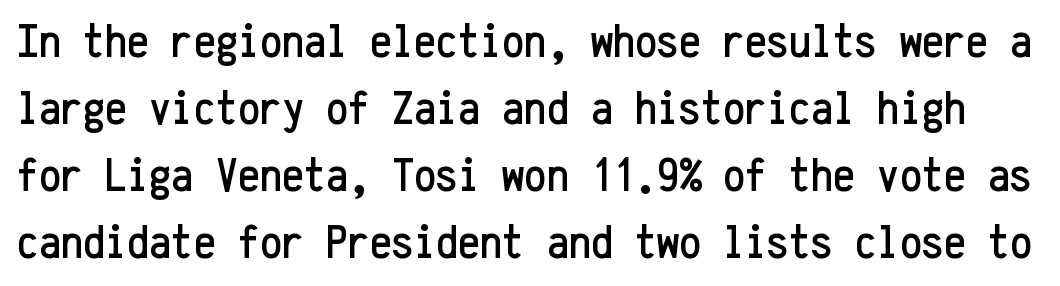
Q: Is the text italic (slanted)? A: No, it is upright.
Q: Is the typeface a serif or a sans-serif typeface? A: Sans-serif.
Q: Is the text underlined? A: No.
Q: Is the spacing between letters normal or unusually wide? A: Normal.
Q: Is the spacing between lines tight, normal or loose? A: Normal.
Q: Width (condensed, normal, or wide)? A: Condensed.
Q: Stroke contrast? A: Low.
Q: x-height? A: Medium.
Q: Monospaced? A: Yes.
